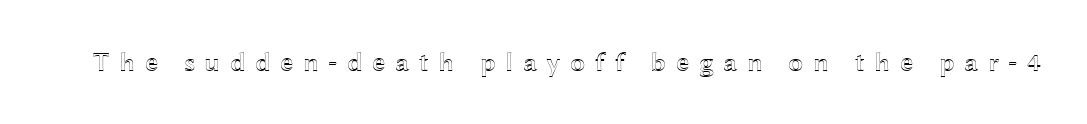
Glyph-to-glyph distance is far greater than everyday printed text. It's the straight-up-and-down kind of type. Underline: absent.
